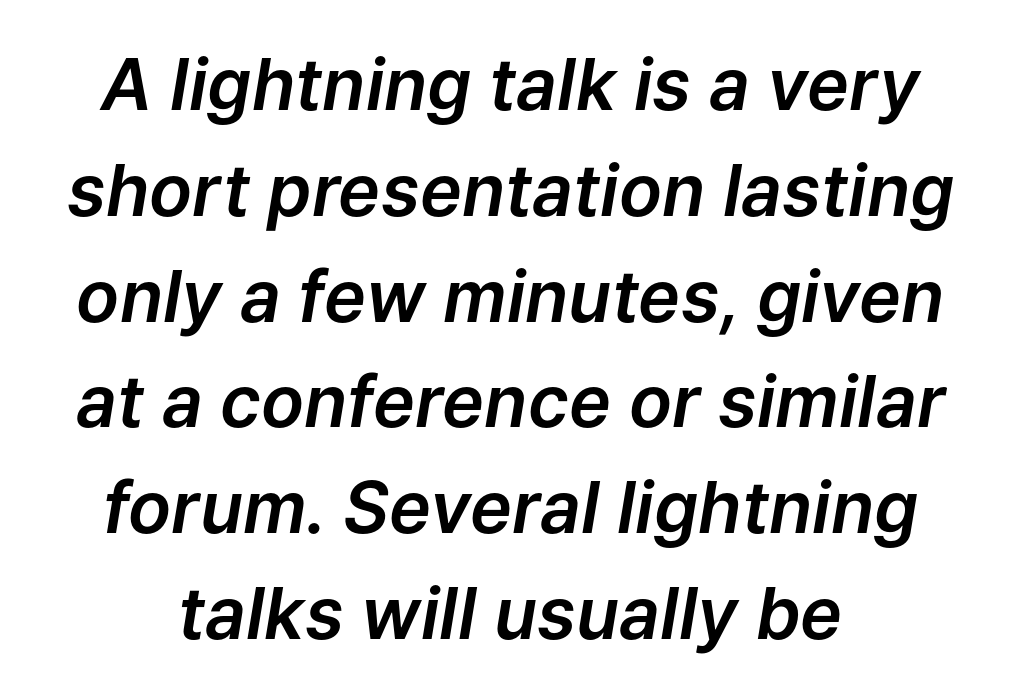
{"italic": "yes", "lean": "right", "slant_degrees": 9, "width": "normal", "stroke_contrast": "low", "x_height": "medium", "monospaced": "no", "underline": "no", "line_spacing": "normal", "line_spacing_ratio": 1.49, "letter_spacing": "normal", "letter_spacing_em": 0.0, "glyph_px": 71}
